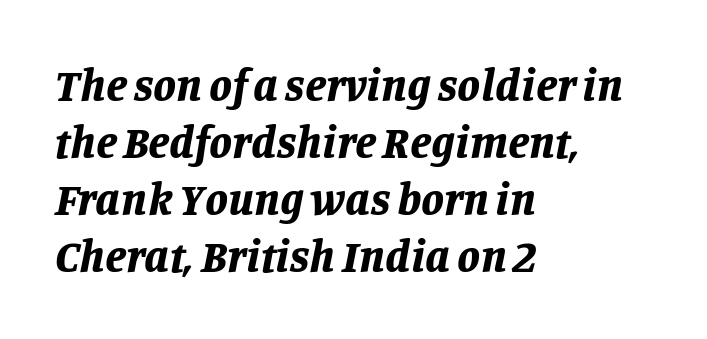
{"italic": "yes", "lean": "right", "slant_degrees": 11, "bold": "yes", "weight": "bold", "width": "normal", "stroke_contrast": "low", "x_height": "large", "monospaced": "no", "underline": "no", "align": "left", "line_spacing_ratio": 1.24, "letter_spacing": "normal", "letter_spacing_em": 0.0, "glyph_px": 46}
